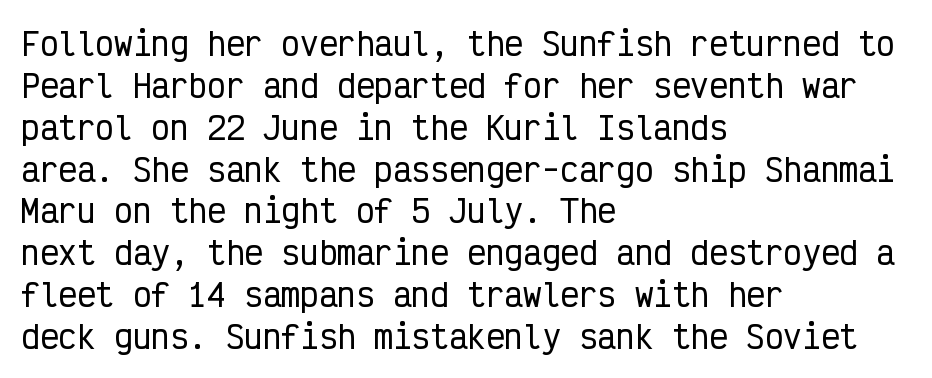
Q: Is the text italic (slanted)? A: No, it is upright.
Q: Is the typeface a serif or a sans-serif typeface? A: Sans-serif.
Q: Is the text underlined? A: No.
Q: How is the paragraph aligned? A: Left-aligned.
Q: Is the spacing between letters normal or unusually wide? A: Normal.
Q: Is the spacing between lines tight, normal or loose? A: Normal.
Q: Width (condensed, normal, or wide)? A: Condensed.
Q: Stroke contrast? A: Low.
Q: x-height? A: Medium.
Q: Monospaced? A: Yes.
